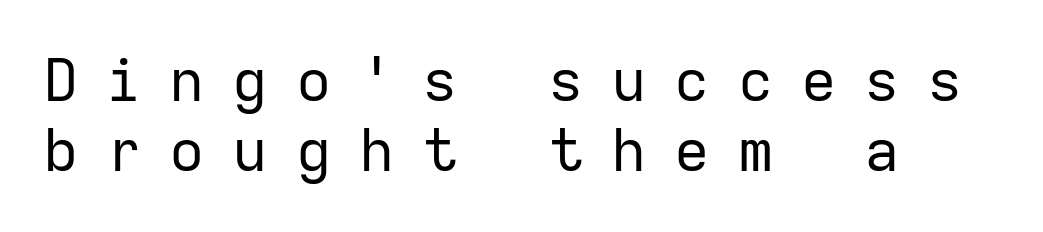
The image shows 59 px regular-weight sans-serif type, upright, monospaced; set left-aligned, line spacing 1.19x, unusually wide letter spacing (+0.47 em), not underlined; low stroke contrast and a medium x-height.
